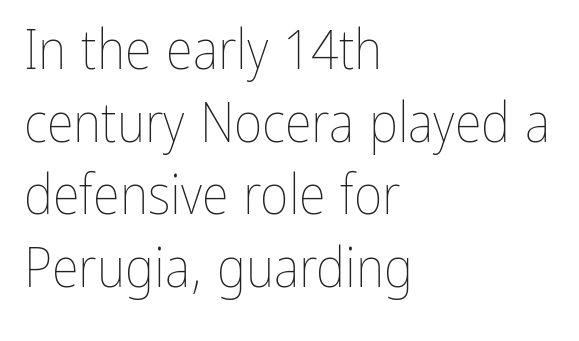
The image shows 55 px thin, condensed type, upright; set left-aligned, normal line spacing (1.32x), normal letter spacing, not underlined; low stroke contrast and a medium x-height.
